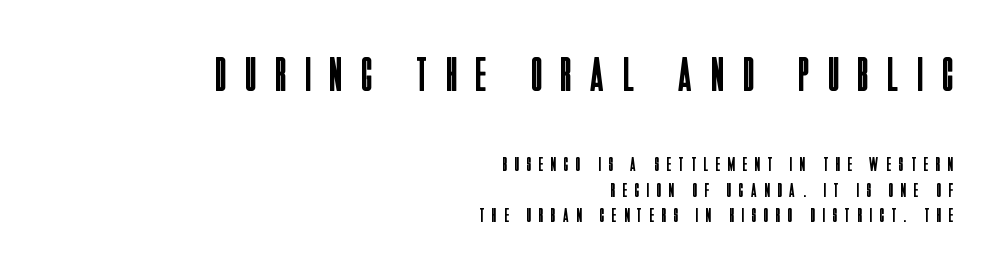
Q: Is the text bold? A: No.
Q: Is the text italic (slanted)? A: No, it is upright.
Q: Is the typeface a serif or a sans-serif typeface? A: Sans-serif.
Q: Is the text underlined? A: No.
Q: How is the paragraph aligned? A: Right-aligned.
Q: Is the spacing between letters normal or unusually wide? A: Unusually wide.
Q: Is the spacing between lines tight, normal or loose? A: Normal.
Q: Which block of text is set in a larger size, the first (top) or the second (bottom)? A: The first (top) one.
Q: Width (condensed, normal, or wide)? A: Condensed.
Q: Stroke contrast? A: Low.
Q: x-height? A: Large.
Q: Monospaced? A: No.
